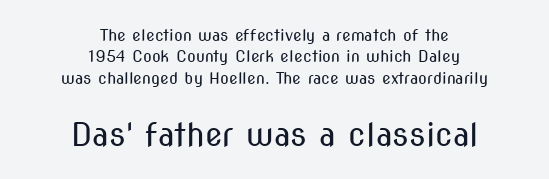
The image shows 32 px regular-weight, condensed sans-serif type, upright; set centered, normal line spacing (1.34x), normal letter spacing, not underlined; the second (bottom) block is 2.0x larger; medium stroke contrast and a medium x-height.
